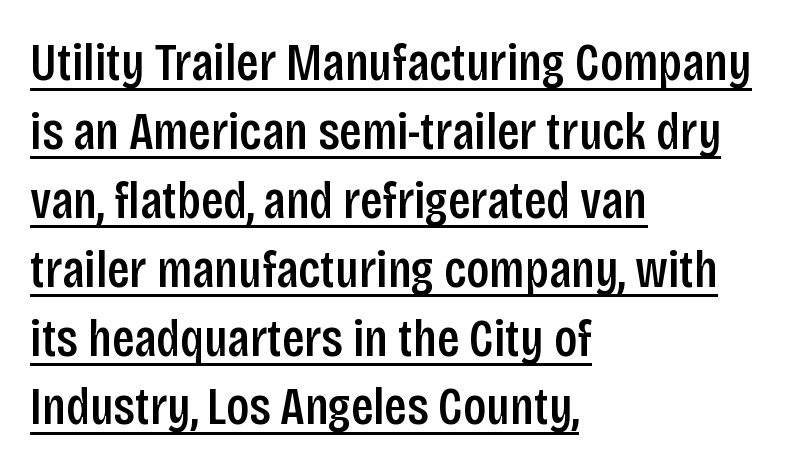
{"serif": "no", "italic": "no", "bold": "semi", "weight": "semibold", "width": "condensed", "stroke_contrast": "low", "x_height": "large", "monospaced": "no", "underline": "yes", "align": "left", "line_spacing": "normal", "line_spacing_ratio": 1.3, "letter_spacing": "normal", "letter_spacing_em": 0.0, "glyph_px": 53}
